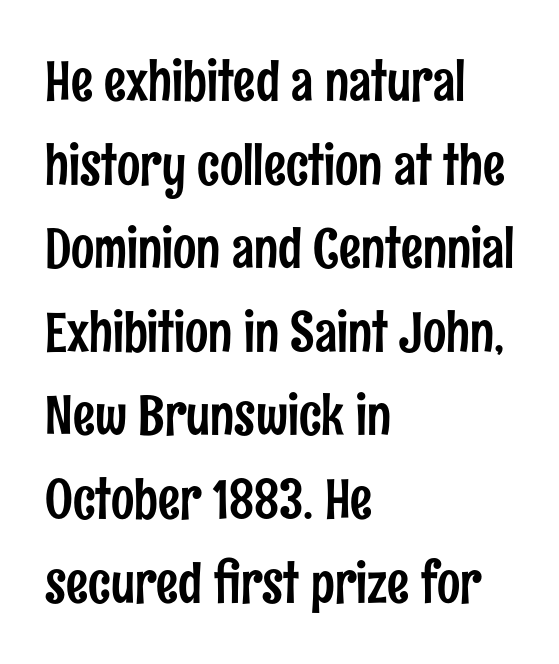
{"serif": "no", "italic": "no", "width": "condensed", "stroke_contrast": "low", "x_height": "medium", "monospaced": "no", "underline": "no", "align": "left", "line_spacing": "normal", "line_spacing_ratio": 1.52, "letter_spacing": "normal", "letter_spacing_em": 0.0, "glyph_px": 55}
